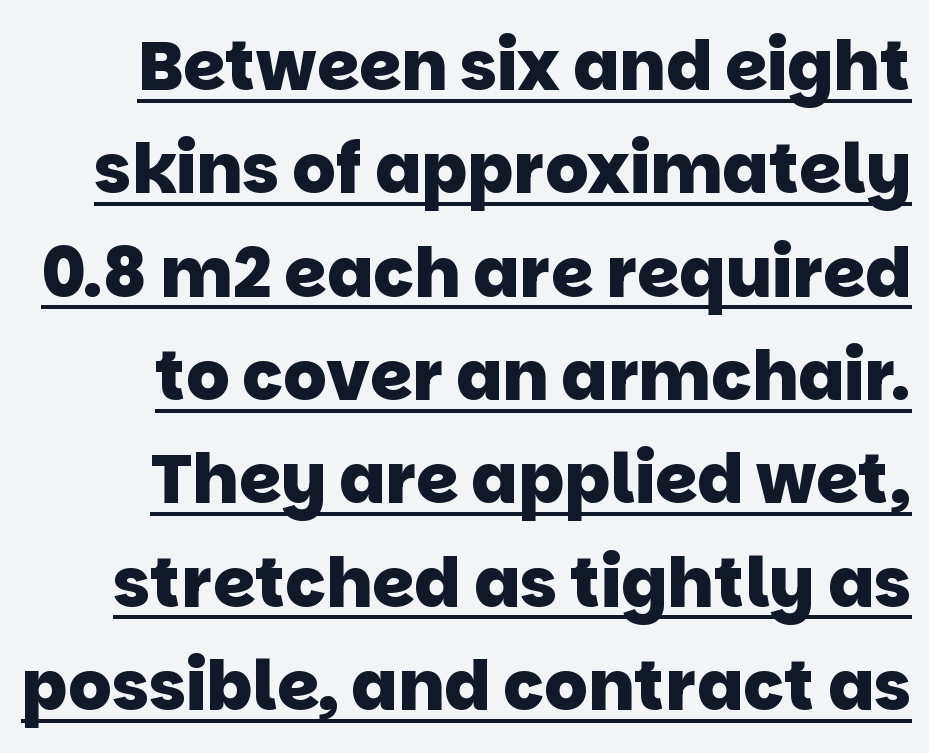
{"serif": "no", "bold": "yes", "weight": "heavy", "width": "normal", "stroke_contrast": "low", "x_height": "large", "monospaced": "no", "underline": "yes", "line_spacing": "normal", "line_spacing_ratio": 1.52, "letter_spacing": "normal", "letter_spacing_em": 0.0, "glyph_px": 68}
